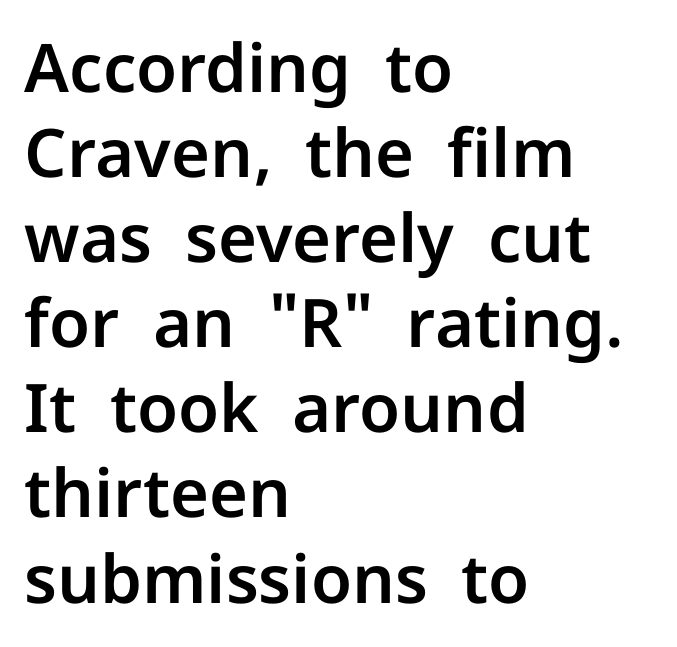
Q: Is the text italic (slanted)? A: No, it is upright.
Q: Is the typeface a serif or a sans-serif typeface? A: Sans-serif.
Q: Is the text underlined? A: No.
Q: How is the paragraph aligned? A: Left-aligned.
Q: Is the spacing between letters normal or unusually wide? A: Normal.
Q: Is the spacing between lines tight, normal or loose? A: Normal.
Q: Width (condensed, normal, or wide)? A: Normal.
Q: Stroke contrast? A: Low.
Q: x-height? A: Medium.
Q: Monospaced? A: No.
